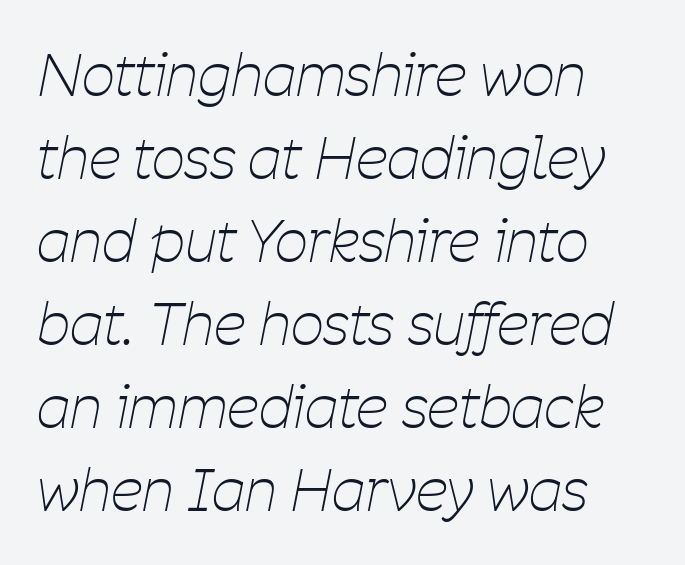
The image shows 58 px thin, condensed type, italic (leaning right); set left-aligned, normal line spacing (1.43x), normal letter spacing, not underlined; low stroke contrast and a medium x-height.
